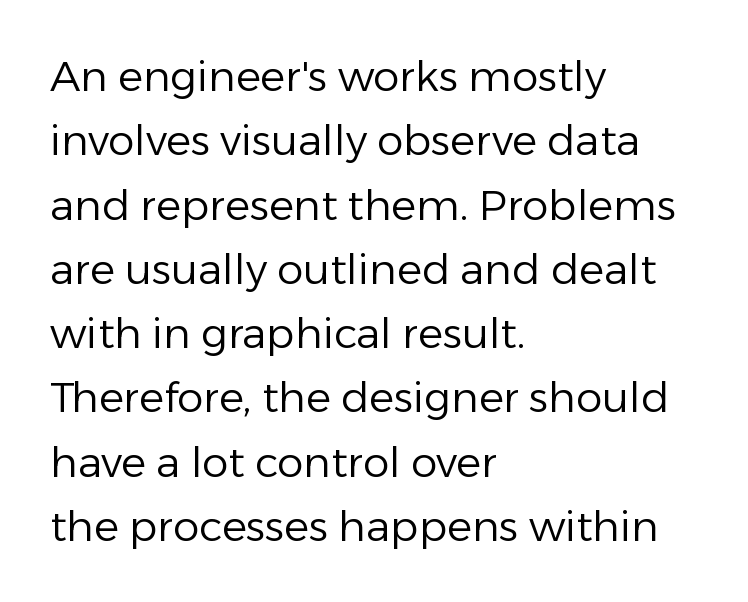
A typesetter would label this face a sans. The axis of the letterforms is exactly vertical. Horizontal alignment here is leftward, the default for most running prose. Quick note: underline off. The tracking reads as untouched default to a designer's eye. Baseline-to-baseline distance is the conventional proportion of letter height.
